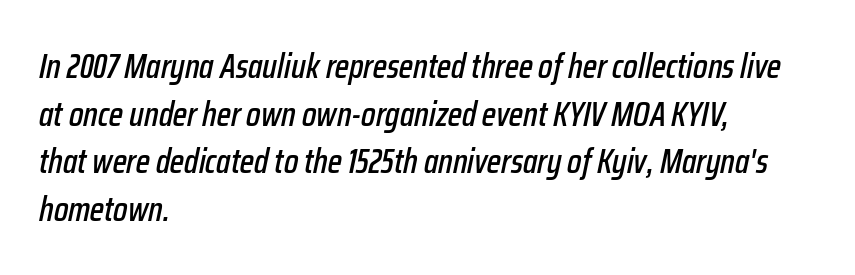
The image shows 34 px condensed type, italic (leaning right); set left-aligned, normal line spacing (1.4x), normal letter spacing, not underlined; low stroke contrast and a medium x-height.
